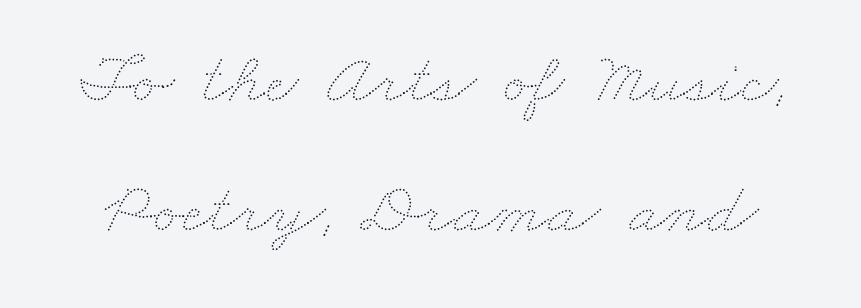
Q: Is the text bold? A: No.
Q: Is the text underlined? A: No.
Q: Is the spacing between letters normal or unusually wide? A: Normal.
Q: Width (condensed, normal, or wide)? A: Wide.
Q: Stroke contrast? A: Medium.
Q: x-height? A: Small.
Q: Monospaced? A: No.
